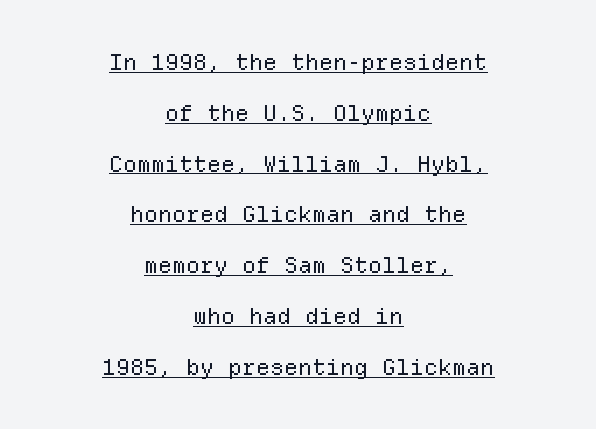
{"italic": "no", "bold": "no", "underline": "yes", "align": "center", "line_spacing": "loose", "line_spacing_ratio": 2.31, "letter_spacing": "normal", "letter_spacing_em": 0.0, "glyph_px": 22}
